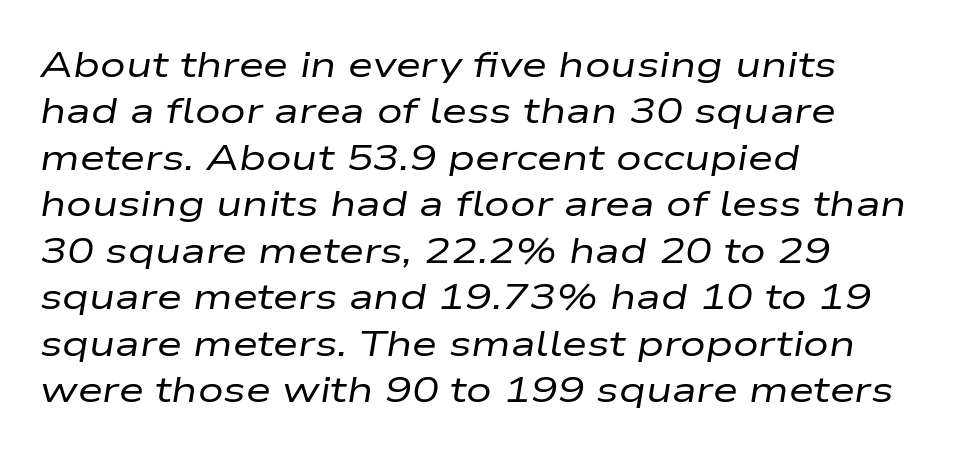
{"italic": "yes", "lean": "right", "slant_degrees": 9, "bold": "no", "weight": "regular", "width": "wide", "stroke_contrast": "low", "x_height": "medium", "monospaced": "no", "underline": "no", "align": "left", "line_spacing": "normal", "line_spacing_ratio": 1.29, "letter_spacing": "normal", "letter_spacing_em": 0.0, "glyph_px": 36}
